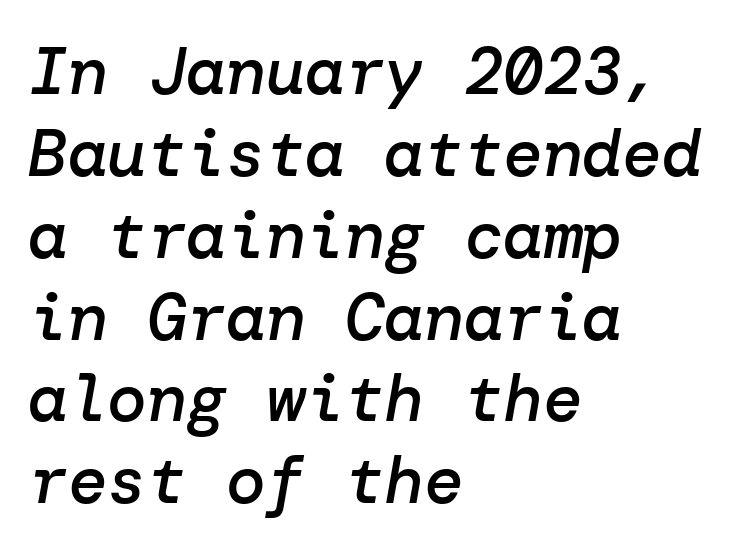
Q: Is the text bold? A: Semi-bold.
Q: Is the text italic (slanted)? A: Yes, it leans right by about 10 degrees.
Q: Is the text underlined? A: No.
Q: How is the paragraph aligned? A: Left-aligned.
Q: Is the spacing between letters normal or unusually wide? A: Normal.
Q: Width (condensed, normal, or wide)? A: Normal.
Q: Stroke contrast? A: Low.
Q: x-height? A: Medium.
